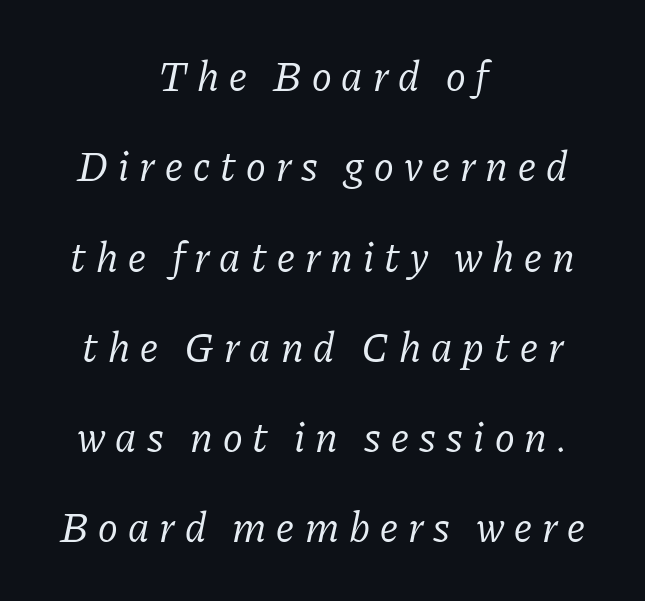
The image shows 42 px regular-weight serif type, italic (leaning right); set centered, loose line spacing (2.15x), unusually wide letter spacing (+0.24 em), not underlined; low stroke contrast and a medium x-height.
